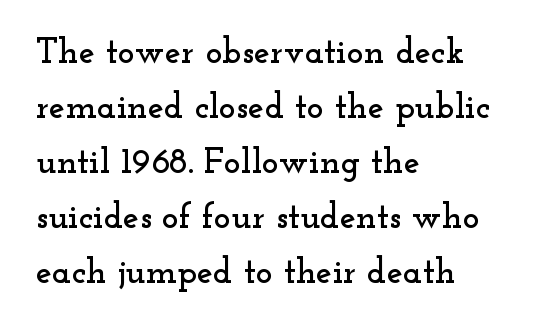
{"serif": "yes", "italic": "no", "width": "wide", "stroke_contrast": "low", "x_height": "small", "monospaced": "no", "underline": "no", "align": "left", "line_spacing": "normal", "line_spacing_ratio": 1.53, "letter_spacing": "normal", "letter_spacing_em": 0.0, "glyph_px": 36}
